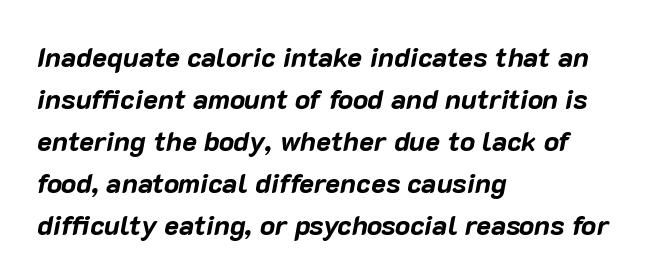
The image shows 28 px bold type, italic (leaning right); set left-aligned, normal line spacing (1.5x), normal letter spacing, not underlined; low stroke contrast and a medium x-height.
